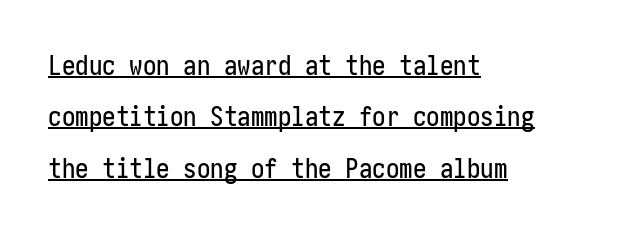
The image shows 27 px text type, upright; set left-aligned, loose line spacing (1.9x), normal letter spacing, underlined.
